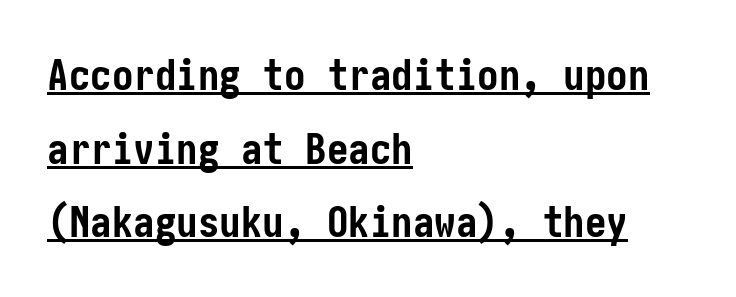
{"serif": "no", "italic": "no", "bold": "yes", "weight": "semibold", "width": "condensed", "stroke_contrast": "low", "x_height": "medium", "underline": "yes", "align": "left", "line_spacing_ratio": 1.71, "letter_spacing": "normal", "letter_spacing_em": 0.0, "glyph_px": 43}
